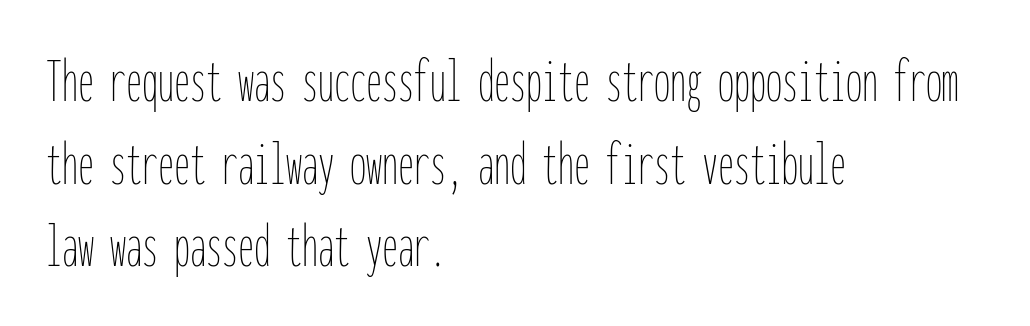
Q: Is the text bold? A: No.
Q: Is the text italic (slanted)? A: No, it is upright.
Q: Is the text underlined? A: No.
Q: How is the paragraph aligned? A: Left-aligned.
Q: Is the spacing between letters normal or unusually wide? A: Normal.
Q: Is the spacing between lines tight, normal or loose? A: Normal.
Q: Width (condensed, normal, or wide)? A: Condensed.
Q: Stroke contrast? A: Low.
Q: x-height? A: Medium.
Q: Monospaced? A: Yes.
